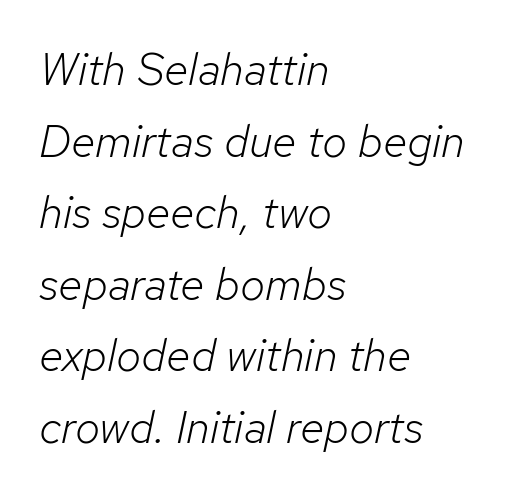
The image shows 45 px light type, italic (leaning right); set left-aligned, normal line spacing (1.59x), normal letter spacing, not underlined; low stroke contrast and a medium x-height.
